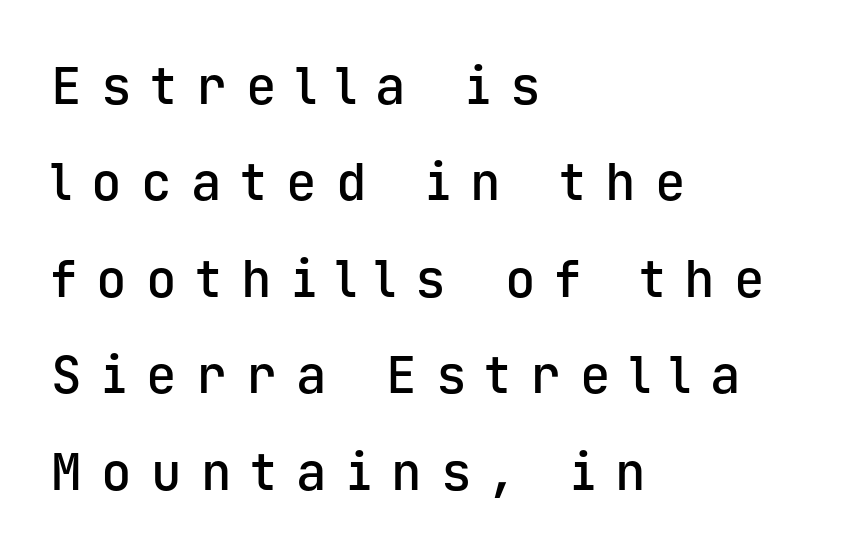
Q: Is the text bold? A: Semi-bold.
Q: Is the text italic (slanted)? A: No, it is upright.
Q: Is the typeface a serif or a sans-serif typeface? A: Sans-serif.
Q: Is the text underlined? A: No.
Q: How is the paragraph aligned? A: Left-aligned.
Q: Is the spacing between letters normal or unusually wide? A: Unusually wide.
Q: Width (condensed, normal, or wide)? A: Normal.
Q: Stroke contrast? A: Low.
Q: x-height? A: Medium.
Q: Monospaced? A: Yes.
